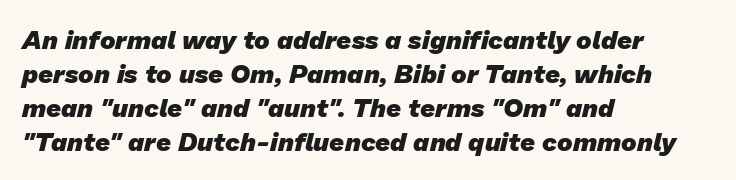
The image shows 26 px bold type; set left-aligned, normal line spacing (1.31x), normal letter spacing, not underlined.
